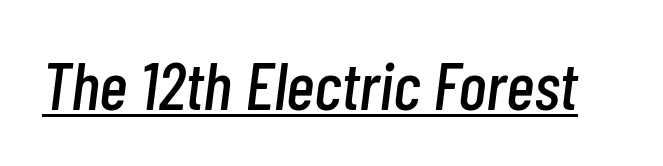
The image shows 68 px condensed type, italic (leaning right); set normal letter spacing, underlined; low stroke contrast and a medium x-height.
